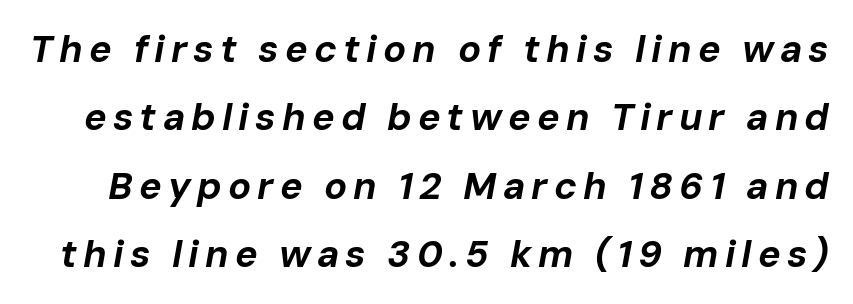
The image shows 38 px bold type, italic (leaning right); set line spacing 1.8x, not underlined; low stroke contrast and a medium x-height.
